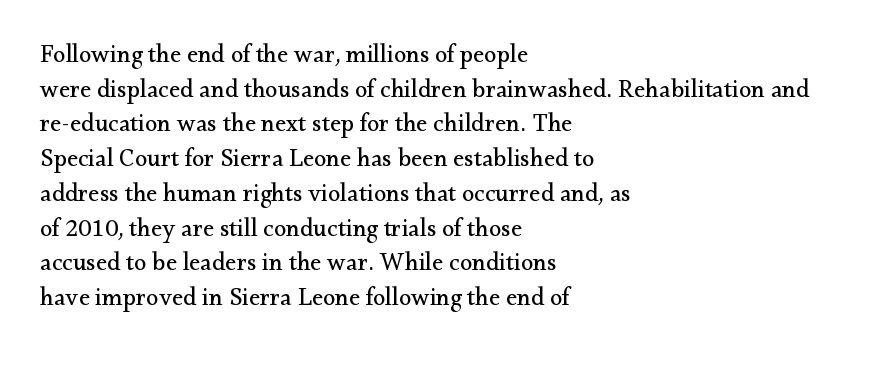
Q: Is the text bold? A: No.
Q: Is the text italic (slanted)? A: No, it is upright.
Q: Is the text underlined? A: No.
Q: How is the paragraph aligned? A: Left-aligned.
Q: Is the spacing between letters normal or unusually wide? A: Normal.
Q: Is the spacing between lines tight, normal or loose? A: Normal.
